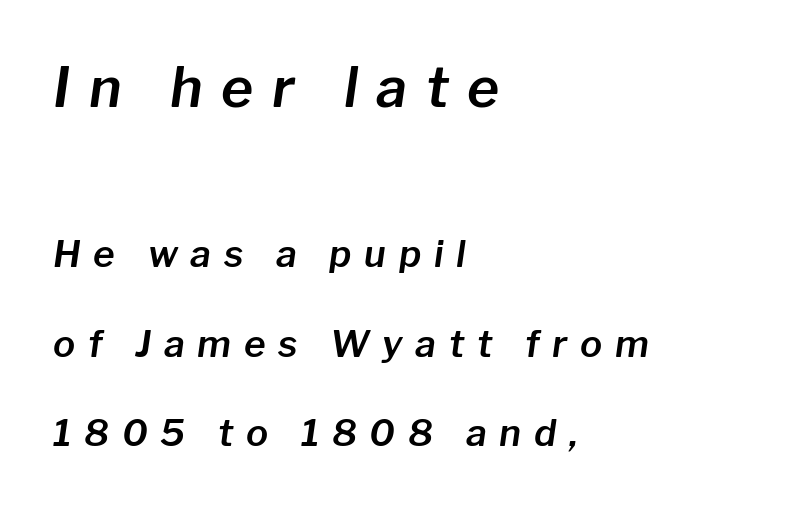
Q: Is the text italic (slanted)? A: Yes, it leans right by about 8 degrees.
Q: Is the text underlined? A: No.
Q: How is the paragraph aligned? A: Left-aligned.
Q: Is the spacing between letters normal or unusually wide? A: Unusually wide.
Q: Is the spacing between lines tight, normal or loose? A: Loose.
Q: Which block of text is set in a larger size, the first (top) or the second (bottom)? A: The first (top) one.
Q: Width (condensed, normal, or wide)? A: Normal.
Q: Stroke contrast? A: Low.
Q: x-height? A: Medium.
Q: Monospaced? A: No.
